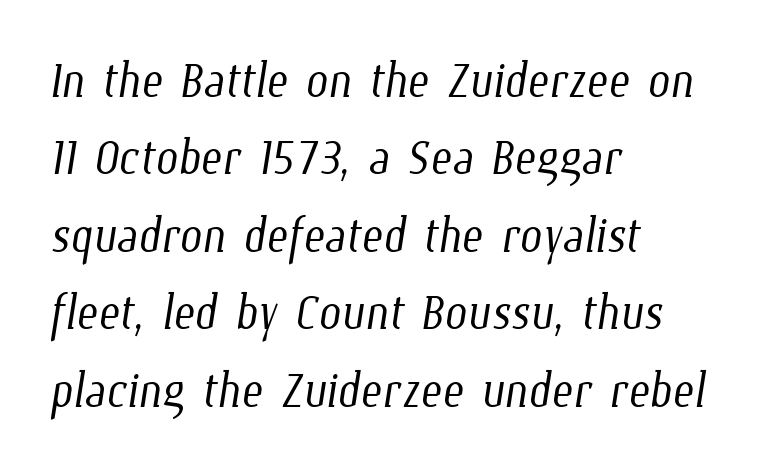
Q: Is the text bold? A: No.
Q: Is the text underlined? A: No.
Q: How is the paragraph aligned? A: Left-aligned.
Q: Is the spacing between letters normal or unusually wide? A: Normal.
Q: Width (condensed, normal, or wide)? A: Condensed.
Q: Stroke contrast? A: Low.
Q: x-height? A: Medium.
Q: Monospaced? A: No.
